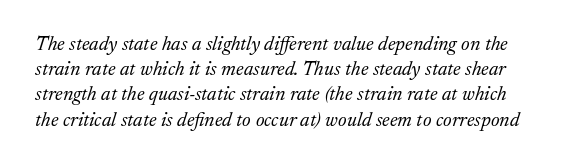
The space directly below the letters is spotless. This sample uses plain, unmodified letter spacing. In terms of leading, this rendering sits right in the middle. Stroke mass is kept to a normal reading level or below. The letters are slanted; this is an italic face.
